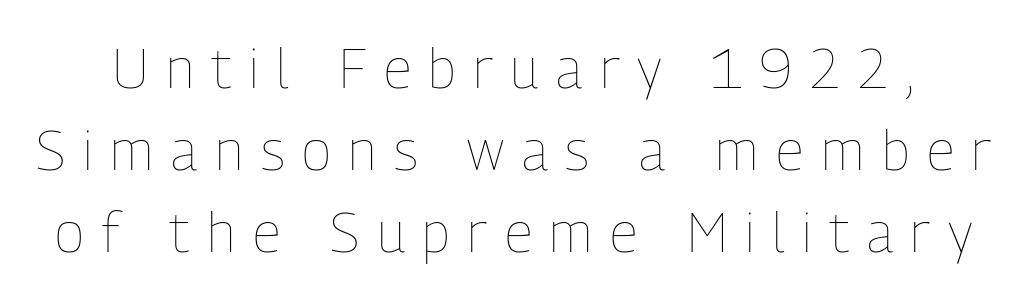
{"italic": "no", "bold": "no", "weight": "thin", "width": "condensed", "stroke_contrast": "low", "x_height": "medium", "monospaced": "no", "underline": "no", "line_spacing": "normal", "line_spacing_ratio": 1.49, "letter_spacing": "wide", "letter_spacing_em": 0.32, "glyph_px": 55}
